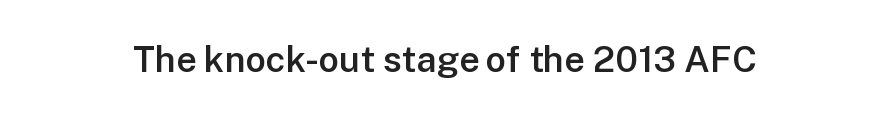
{"serif": "no", "italic": "no", "bold": "semi", "weight": "semibold", "width": "normal", "stroke_contrast": "low", "x_height": "medium", "monospaced": "no", "underline": "no", "letter_spacing": "normal", "letter_spacing_em": 0.0, "glyph_px": 36}
